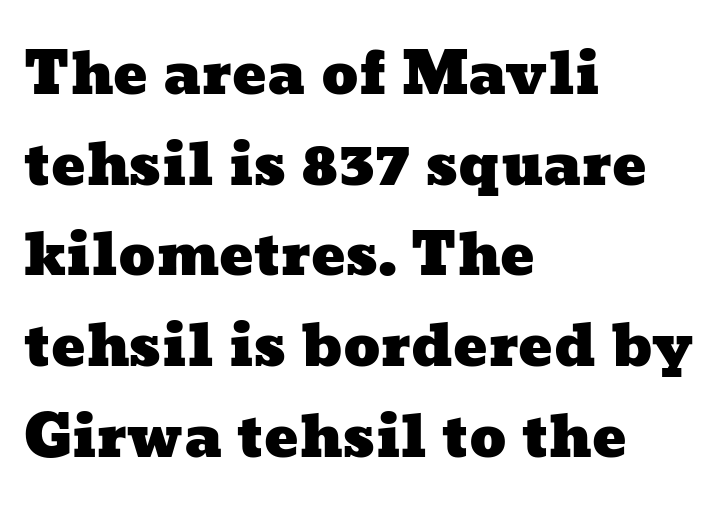
The image shows 57 px wide type; set left-aligned, normal line spacing (1.59x), normal letter spacing, not underlined; low stroke contrast and a medium x-height.
